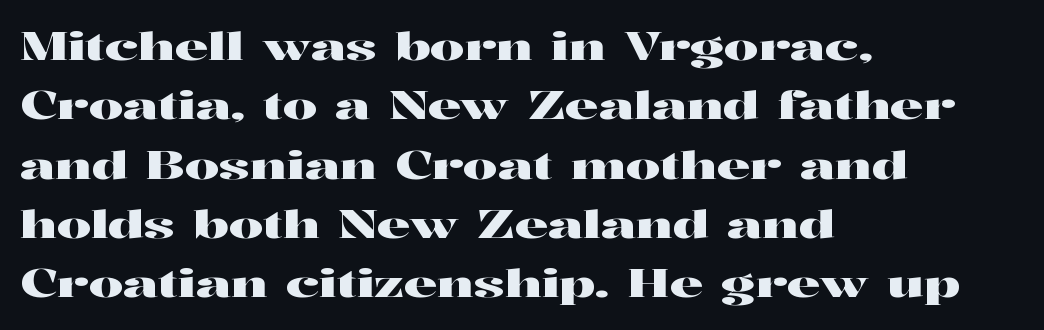
Q: Is the text italic (slanted)? A: No, it is upright.
Q: Is the typeface a serif or a sans-serif typeface? A: Serif.
Q: Is the text underlined? A: No.
Q: How is the paragraph aligned? A: Left-aligned.
Q: Is the spacing between letters normal or unusually wide? A: Normal.
Q: Is the spacing between lines tight, normal or loose? A: Normal.
Q: Width (condensed, normal, or wide)? A: Wide.
Q: Stroke contrast? A: High.
Q: x-height? A: Medium.
Q: Monospaced? A: No.
